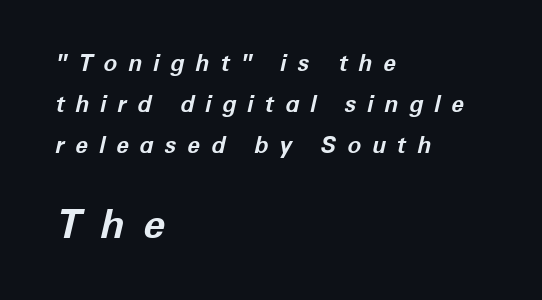
{"italic": "yes", "lean": "right", "slant_degrees": 12, "bold": "yes", "weight": "bold", "width": "normal", "stroke_contrast": "low", "x_height": "medium", "monospaced": "no", "underline": "no", "align": "left", "line_spacing_ratio": 1.78, "letter_spacing": "wide", "letter_spacing_em": 0.47, "larger_block": "second", "size_ratio": 1.74, "glyph_px": 40}
